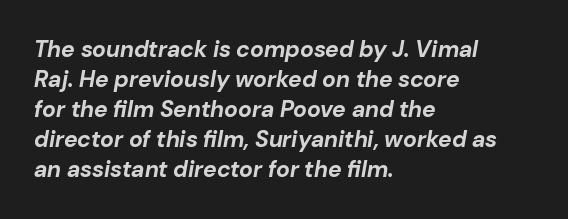
A typesetter would call this leading conventional body-copy spacing. In terms of letterspacing, this is plain default setting. The passage shown is emphatically bold. Descender tails drop into unmarked territory. It's the slanting kind of type. One-word summary of the alignment: left.
